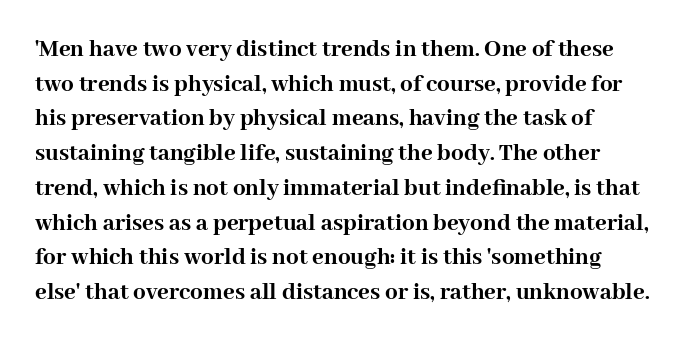
{"italic": "no", "bold": "yes", "underline": "no", "align": "left", "line_spacing": "normal", "line_spacing_ratio": 1.39, "letter_spacing": "normal", "letter_spacing_em": 0.0, "glyph_px": 25}
